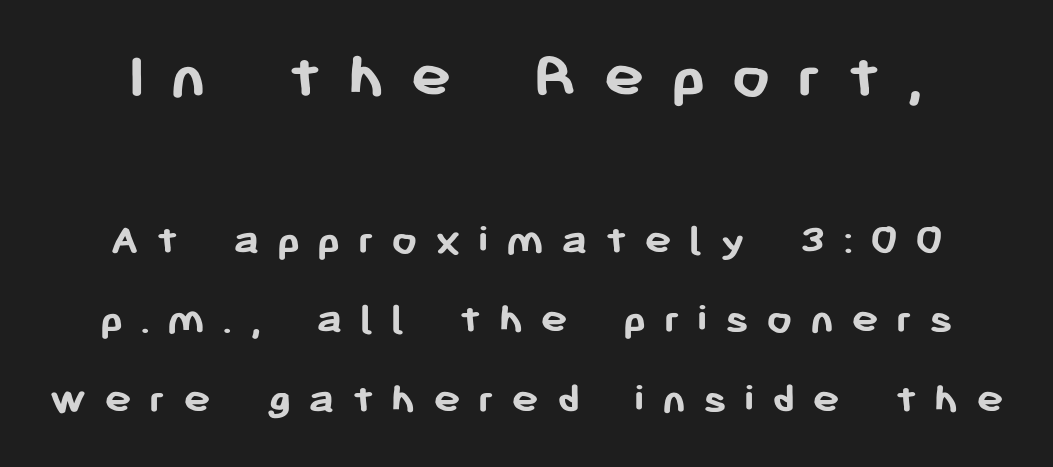
The image shows 69 px semibold sans-serif type, upright; set line spacing 1.73x, unusually wide letter spacing (+0.37 em), not underlined; the first (top) block is 1.5x larger; low stroke contrast and a medium x-height.
